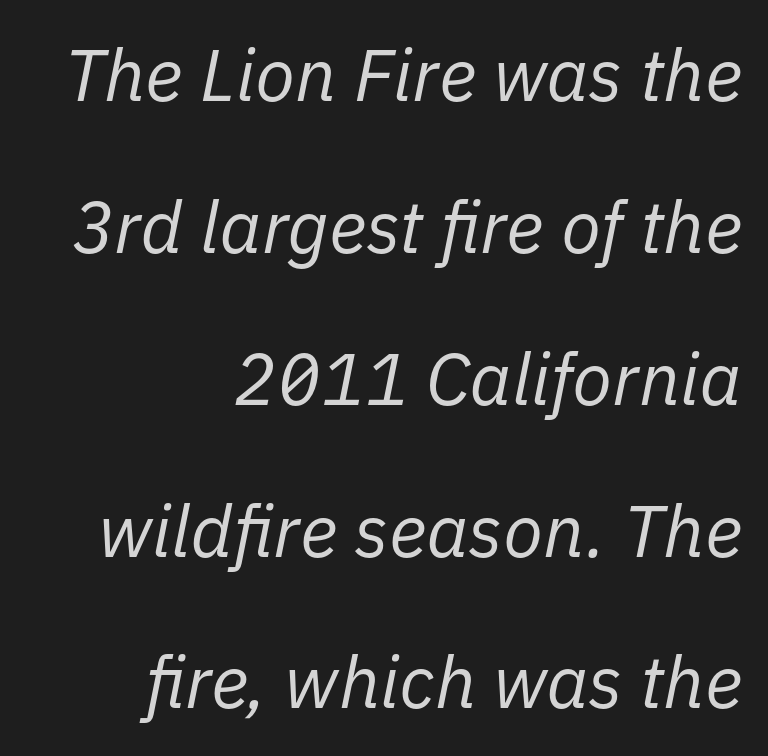
The image shows 73 px regular-weight type, italic (leaning right); set right-aligned, loose line spacing (2.08x), normal letter spacing, not underlined; low stroke contrast and a medium x-height.
